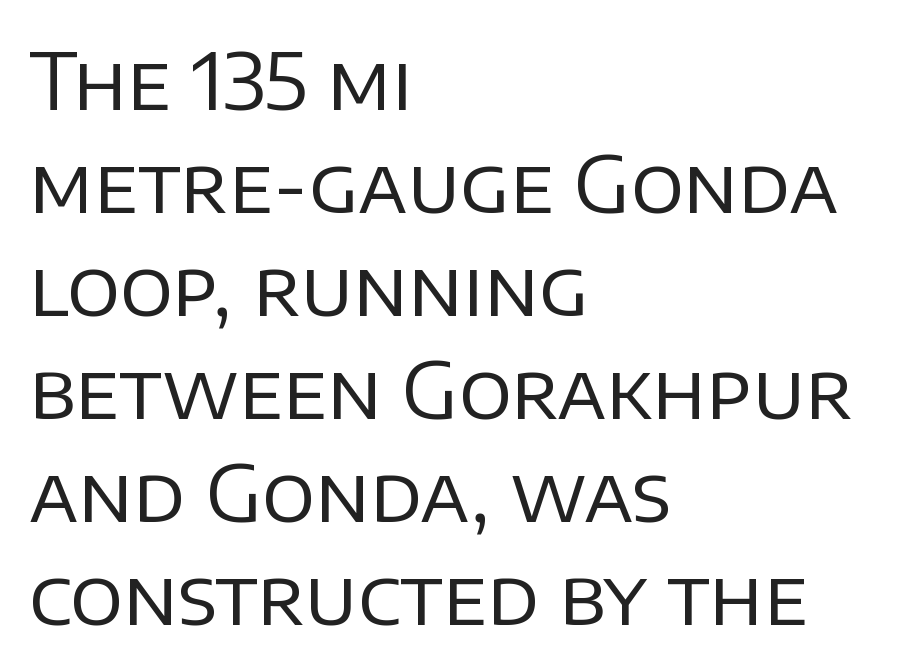
Clear beneath every line of the passage. Is this a fixed-width face? No — the glyphs have proportional, varying widths. The characters are drawn with everyday or finer stroke widths. The tracking reads as untouched default to a designer's eye. Whoever set this chose a conventional vertical rhythm.
